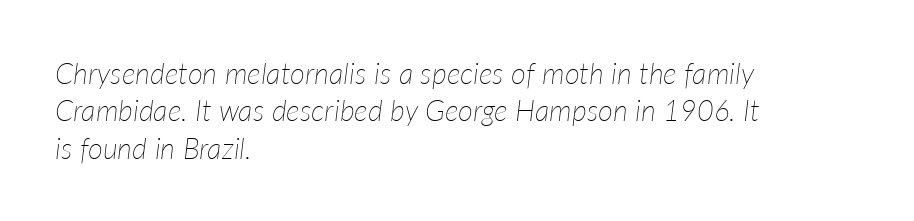
{"italic": "yes", "lean": "right", "slant_degrees": 7, "bold": "no", "weight": "thin", "width": "normal", "stroke_contrast": "low", "x_height": "medium", "monospaced": "no", "underline": "no", "align": "left", "line_spacing": "normal", "line_spacing_ratio": 1.29, "letter_spacing": "normal", "letter_spacing_em": 0.0, "glyph_px": 29}
